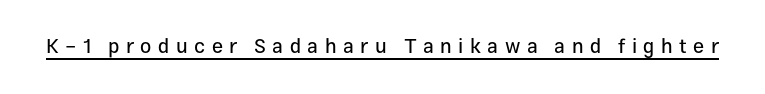
Q: Is the text italic (slanted)? A: No, it is upright.
Q: Is the text underlined? A: Yes.
Q: Is the spacing between letters normal or unusually wide? A: Unusually wide.
